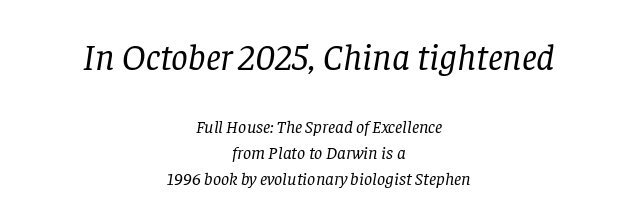
{"serif": "yes", "italic": "yes", "lean": "right", "slant_degrees": 8, "bold": "no", "weight": "regular", "width": "normal", "stroke_contrast": "low", "x_height": "large", "monospaced": "no", "underline": "no", "align": "center", "line_spacing": "normal", "line_spacing_ratio": 1.45, "letter_spacing": "normal", "letter_spacing_em": 0.0, "larger_block": "first", "size_ratio": 2.06, "glyph_px": 37}
